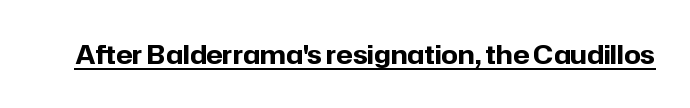
The image shows 26 px bold type, upright; set normal letter spacing, underlined.
